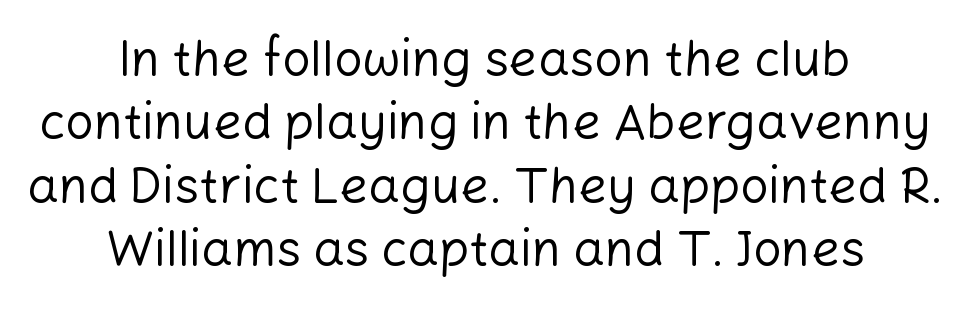
Typeset on center — no edge is straight. Characters remain perfectly vertical along every line. If you measured baseline to baseline, you'd find a middling distance. The baseline area is clear. Think of a printed novel: that variable character pitch is what you see here.
